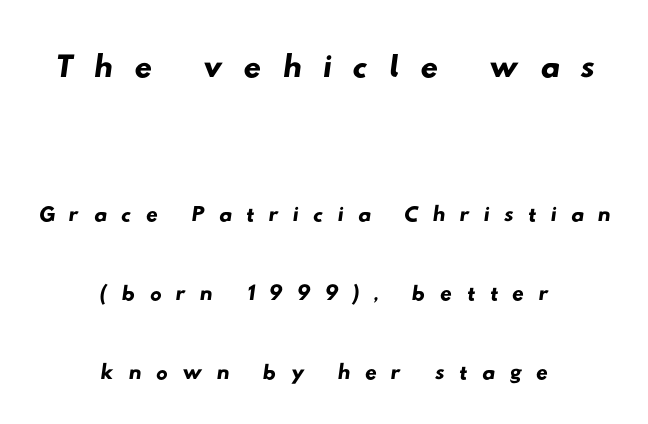
The image shows 49 px wide sans-serif type; set centered, loose line spacing (2.4x), unusually wide letter spacing (+0.42 em), not underlined; the first (top) block is 1.48x larger; low stroke contrast and a small x-height.
